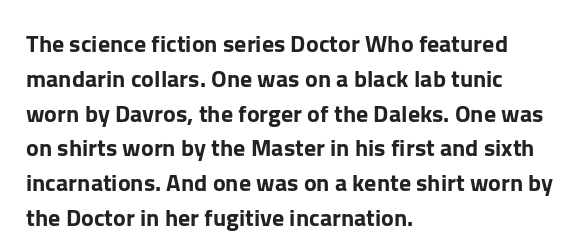
{"italic": "no", "underline": "no", "align": "left", "line_spacing": "normal", "line_spacing_ratio": 1.45, "letter_spacing": "normal", "letter_spacing_em": 0.0, "glyph_px": 24}
